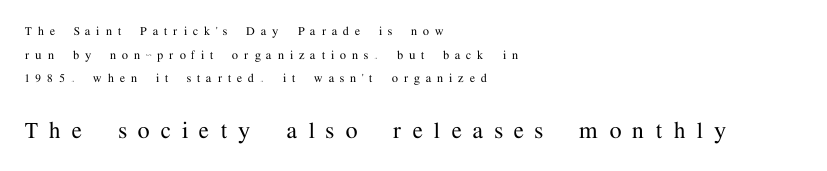
Leftover space on each line is placed entirely after the last word. Leading: standard. The space beneath each line is pristine and unruled. Words appear elongated and porous because spacing is wide. Ordinary non-slanted type is in use.
